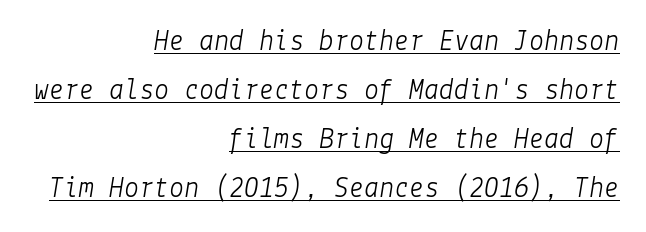
{"italic": "yes", "lean": "right", "slant_degrees": 9, "bold": "no", "weight": "light", "width": "normal", "stroke_contrast": "low", "x_height": "medium", "underline": "yes", "align": "right", "line_spacing": "normal", "line_spacing_ratio": 1.63, "letter_spacing": "normal", "letter_spacing_em": 0.0, "glyph_px": 30}
